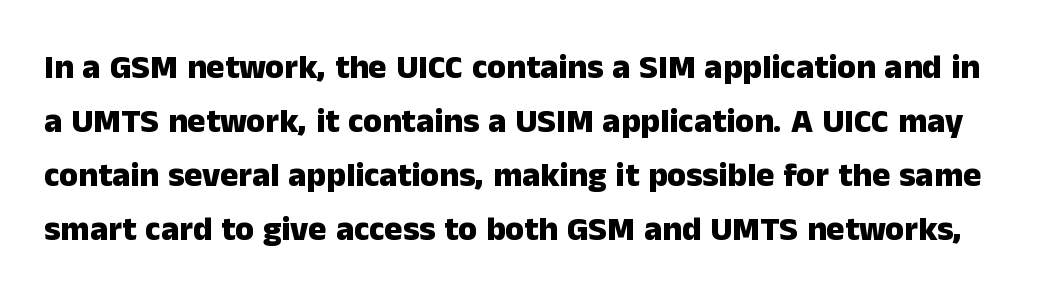
{"serif": "no", "italic": "no", "bold": "yes", "weight": "heavy", "width": "normal", "stroke_contrast": "low", "x_height": "medium", "monospaced": "no", "underline": "no", "line_spacing": "normal", "line_spacing_ratio": 1.59, "letter_spacing": "normal", "letter_spacing_em": 0.0, "glyph_px": 34}
